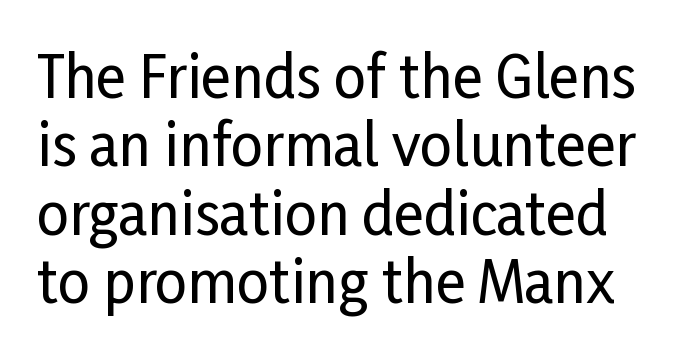
The letters advance in unequal steps, a hallmark of proportional type. Upright lettering throughout. Between one letter and the next there's only the usual sliver of space. The type family on display is of the sans-serif kind. The strip under each line holds only bare page.
